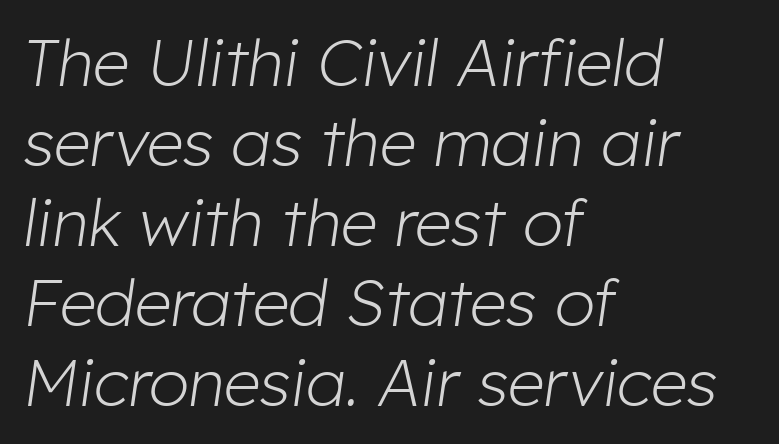
The image shows 65 px light type, italic (leaning right); set left-aligned, line spacing 1.23x, normal letter spacing, not underlined; low stroke contrast and a medium x-height.
